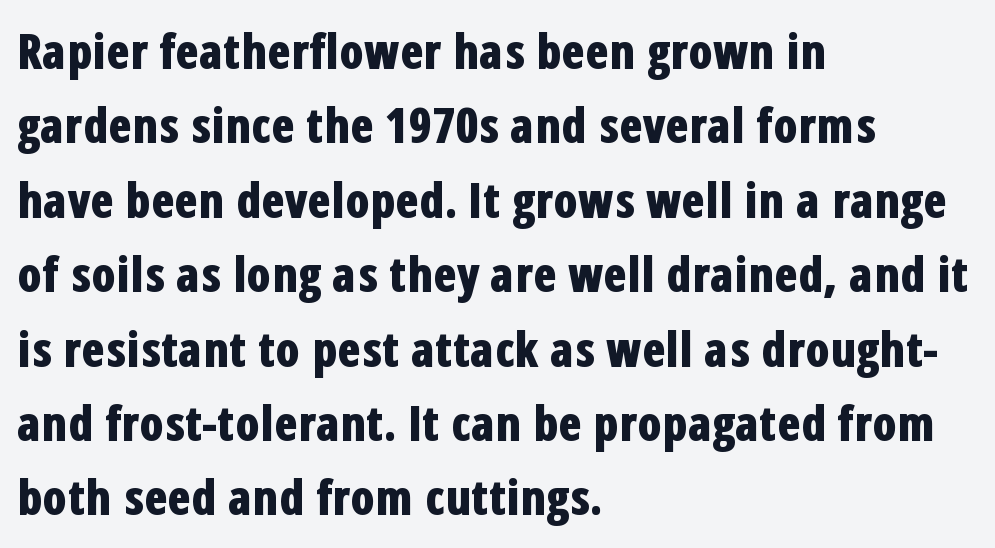
The image shows 48 px bold, condensed sans-serif type, upright; set left-aligned, normal line spacing (1.55x), normal letter spacing, not underlined; low stroke contrast and a medium x-height.
